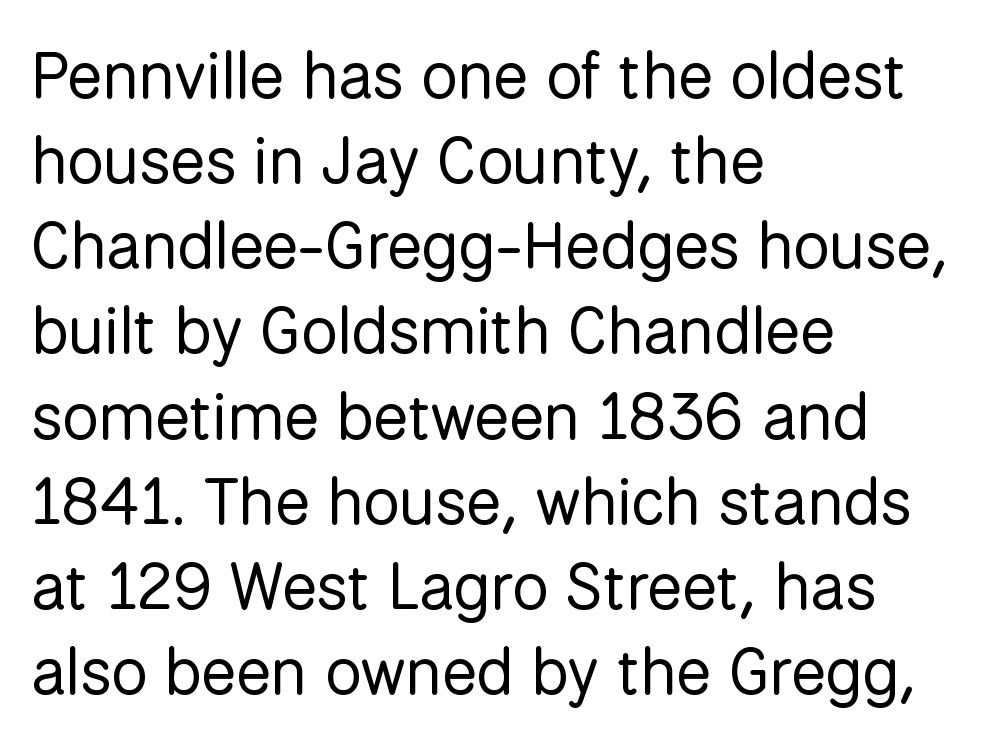
This is roman type, the default non-slanted kind. Just letters on the line, the space beneath them empty. Note: no serifs on the glyphs. Rows of type keep a routine distance in the vertical direction.
